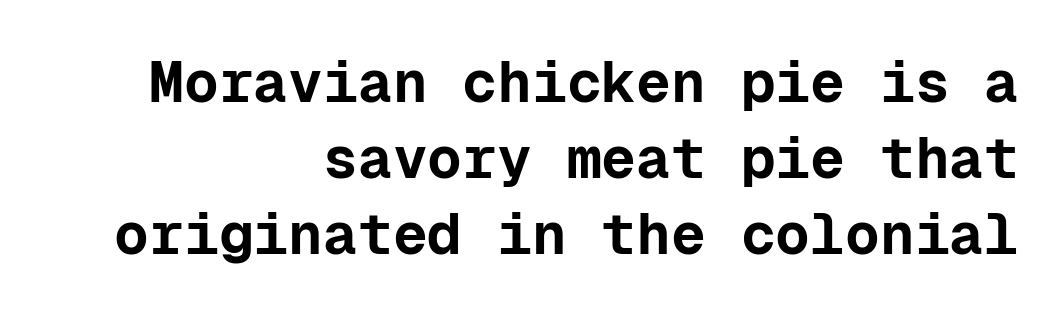
The image shows 58 px bold sans-serif type, upright, monospaced; set right-aligned, normal line spacing (1.31x), normal letter spacing, not underlined; low stroke contrast and a medium x-height.
